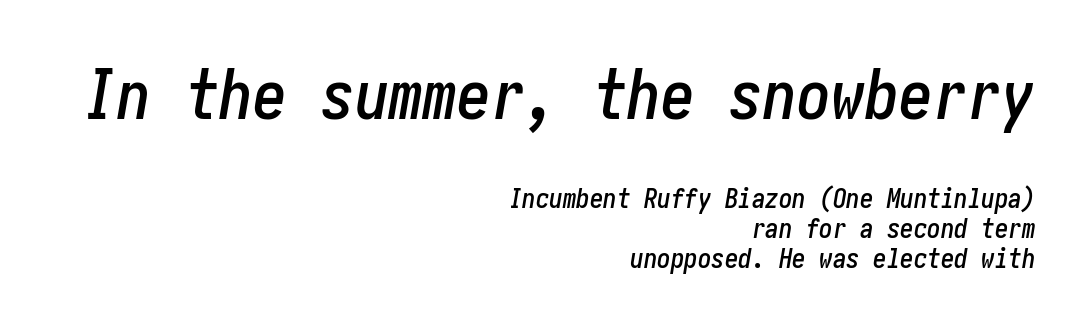
The space beneath each line is pristine and unruled. What's the leading like? Squeezed, with rows nearly overlapping. The letterforms sit shoulder to shoulder at normal distance. A flush-right, rag-left setting is used for this passage. The block sitting higher on the canvas is the one with enlarged characters. Looking at the ascenders, they clearly lean.
